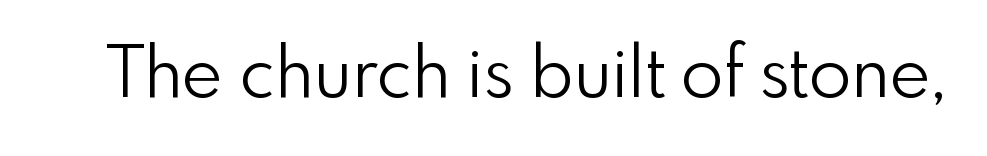
Q: Is the text bold? A: No.
Q: Is the text italic (slanted)? A: No, it is upright.
Q: Is the typeface a serif or a sans-serif typeface? A: Sans-serif.
Q: Is the text underlined? A: No.
Q: Is the spacing between letters normal or unusually wide? A: Normal.
Q: Width (condensed, normal, or wide)? A: Normal.
Q: x-height? A: Small.
Q: Monospaced? A: No.
